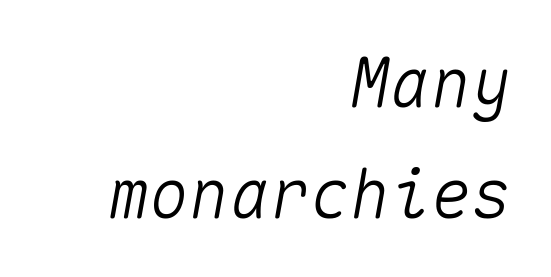
The designer left line spacing at the default. Which margin do the lines hug? The right one — the left edge is uneven. Letters rest on an invisible, unmarked baseline. Tracking value appears to be zero — textbook default spacing. The passage shown is typed in a monospace face where columns stay perfectly aligned. The axis of the letterforms is tilted away from vertical.
